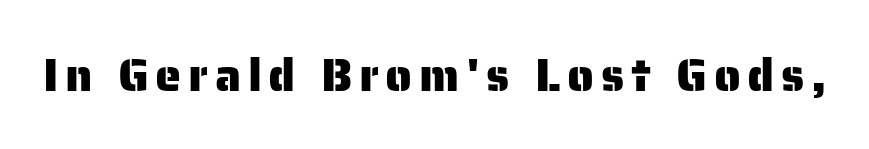
Font category for this specimen: sans-serif. Spacing verdict: proportional, widths tailored to each character. Underlining? Definitely not there. No italicization has been applied; the sample stays upright.
